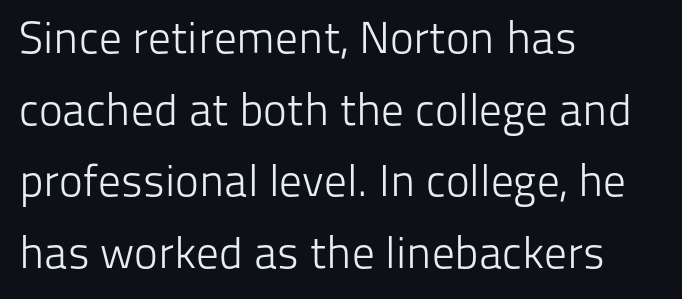
On a weight scale, this lands at 450 or below. Plain, unruled lines of type. Where is the straight margin? On the left. Leading matches the norm, producing a regular column.
